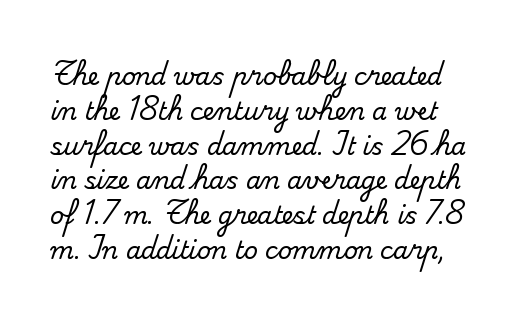
{"underline": "no", "line_spacing": "normal", "line_spacing_ratio": 1.45, "letter_spacing": "normal", "letter_spacing_em": 0.0, "glyph_px": 24}
